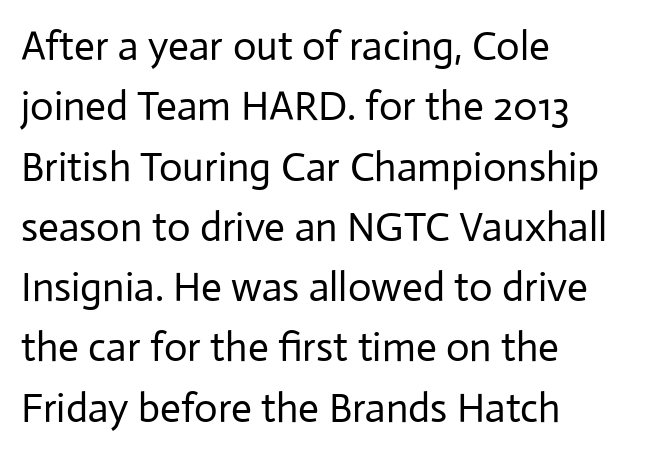
{"serif": "no", "italic": "no", "bold": "no", "weight": "regular", "width": "normal", "stroke_contrast": "low", "x_height": "medium", "monospaced": "no", "underline": "no", "align": "left", "line_spacing": "normal", "line_spacing_ratio": 1.47, "letter_spacing": "normal", "letter_spacing_em": 0.0, "glyph_px": 41}
